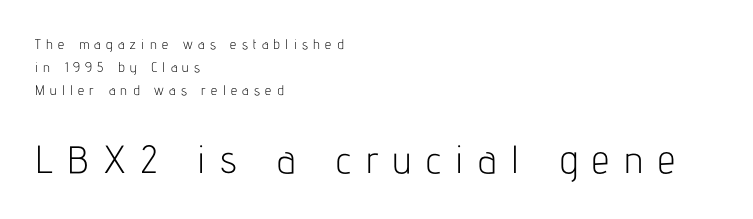
The image shows 39 px light, condensed sans-serif type, upright; set left-aligned, normal line spacing (1.65x), unusually wide letter spacing (+0.38 em), not underlined; the second (bottom) block is 2.79x larger; low stroke contrast and a medium x-height.
